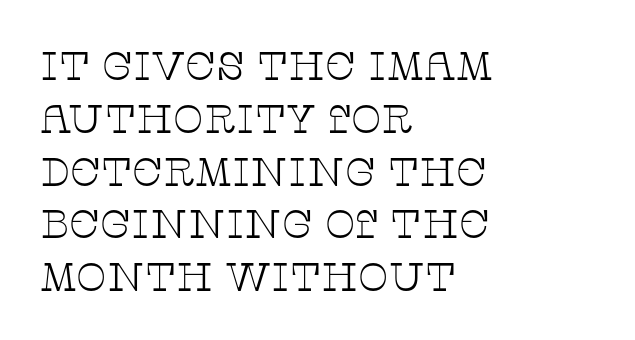
{"serif": "yes", "italic": "no", "bold": "no", "weight": "thin", "width": "wide", "stroke_contrast": "low", "x_height": "large", "monospaced": "no", "underline": "no", "align": "left", "line_spacing": "normal", "line_spacing_ratio": 1.32, "letter_spacing": "normal", "letter_spacing_em": 0.0, "glyph_px": 40}
